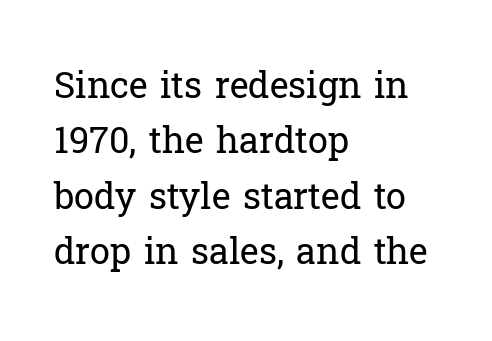
Q: Is the text bold? A: No.
Q: Is the text italic (slanted)? A: No, it is upright.
Q: Is the typeface a serif or a sans-serif typeface? A: Serif.
Q: Is the text underlined? A: No.
Q: How is the paragraph aligned? A: Left-aligned.
Q: Is the spacing between letters normal or unusually wide? A: Normal.
Q: Is the spacing between lines tight, normal or loose? A: Normal.
Q: Width (condensed, normal, or wide)? A: Normal.
Q: Stroke contrast? A: Low.
Q: x-height? A: Medium.
Q: Monospaced? A: No.
